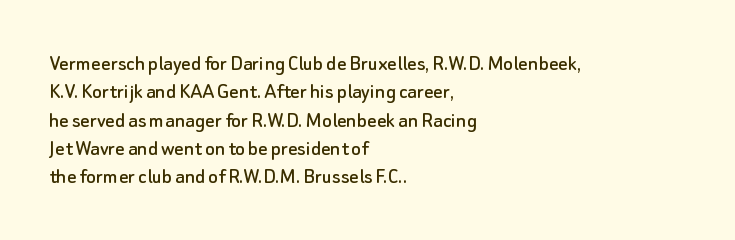
The image shows 23 px text type, upright; set left-aligned, line spacing 1.23x, normal letter spacing, not underlined.
